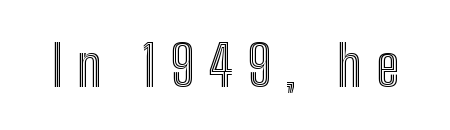
Q: Is the text italic (slanted)? A: No, it is upright.
Q: Is the text underlined? A: No.
Q: Is the spacing between letters normal or unusually wide? A: Unusually wide.
Q: Width (condensed, normal, or wide)? A: Condensed.
Q: x-height? A: Medium.
Q: Monospaced? A: No.
